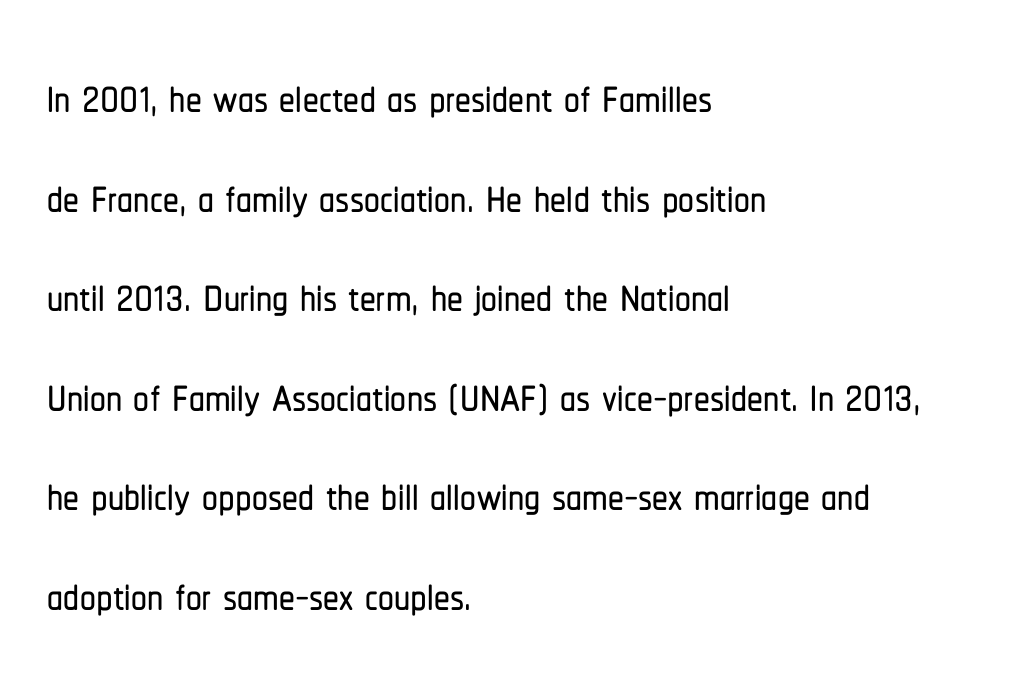
The rendering anchors every line to the left-hand side. Summary of vertical rhythm: regular, with standard interline spacing. The text was rendered using a sans face with plain stroke endings. Italic: no, the glyphs are upright roman.
